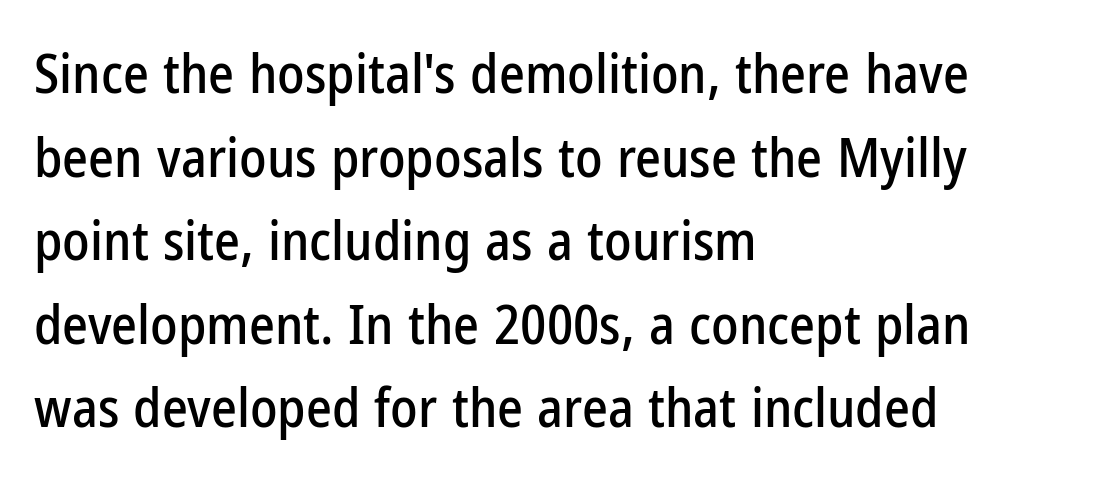
Q: Is the text italic (slanted)? A: No, it is upright.
Q: Is the typeface a serif or a sans-serif typeface? A: Sans-serif.
Q: Is the text underlined? A: No.
Q: How is the paragraph aligned? A: Left-aligned.
Q: Is the spacing between letters normal or unusually wide? A: Normal.
Q: Is the spacing between lines tight, normal or loose? A: Normal.
Q: Width (condensed, normal, or wide)? A: Condensed.
Q: Stroke contrast? A: Low.
Q: x-height? A: Medium.
Q: Monospaced? A: No.
